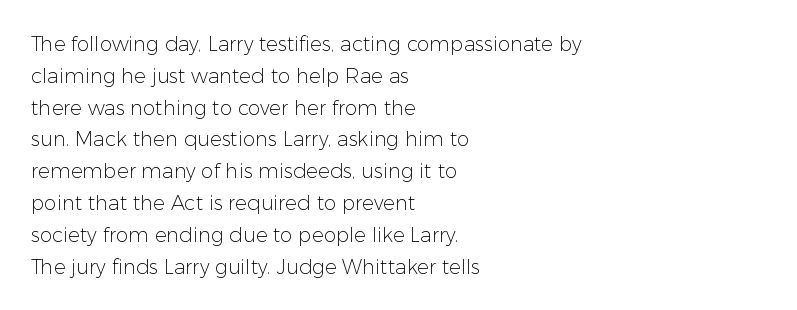
Q: Is the text bold? A: No.
Q: Is the text italic (slanted)? A: No, it is upright.
Q: Is the text underlined? A: No.
Q: How is the paragraph aligned? A: Left-aligned.
Q: Is the spacing between letters normal or unusually wide? A: Normal.
Q: Is the spacing between lines tight, normal or loose? A: Normal.
